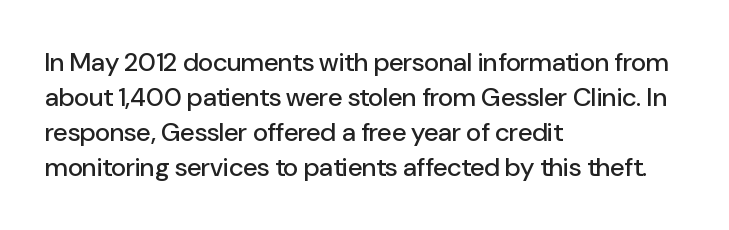
The image shows 26 px text type, upright; set left-aligned, normal line spacing (1.34x), normal letter spacing, not underlined.
